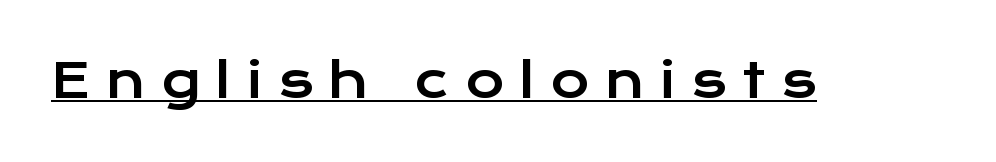
Q: Is the text italic (slanted)? A: No, it is upright.
Q: Is the typeface a serif or a sans-serif typeface? A: Sans-serif.
Q: Is the text underlined? A: Yes.
Q: Is the spacing between letters normal or unusually wide? A: Unusually wide.
Q: Width (condensed, normal, or wide)? A: Wide.
Q: Stroke contrast? A: Low.
Q: x-height? A: Medium.
Q: Monospaced? A: No.
